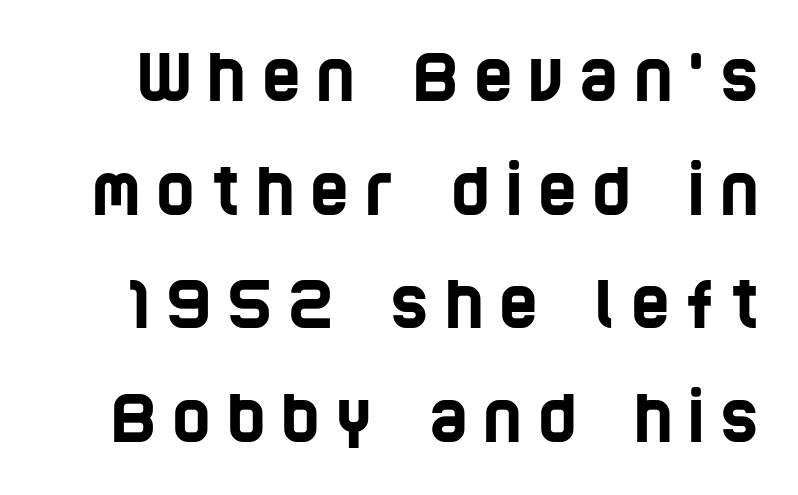
{"serif": "no", "width": "condensed", "stroke_contrast": "low", "x_height": "large", "monospaced": "no", "underline": "no", "line_spacing_ratio": 1.72, "letter_spacing": "wide", "letter_spacing_em": 0.24, "glyph_px": 66}
